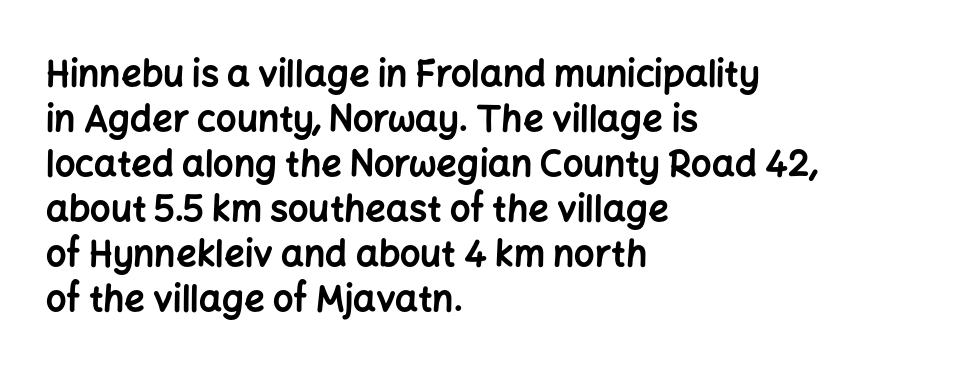
{"serif": "no", "italic": "no", "bold": "yes", "weight": "bold", "width": "normal", "stroke_contrast": "low", "x_height": "medium", "monospaced": "no", "underline": "no", "align": "left", "line_spacing": "normal", "line_spacing_ratio": 1.25, "letter_spacing": "normal", "letter_spacing_em": 0.0, "glyph_px": 36}
